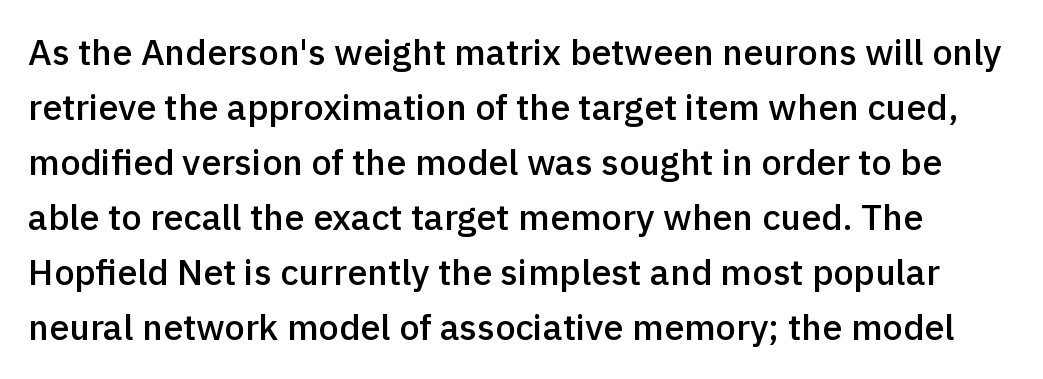
Q: Is the text bold? A: Semi-bold.
Q: Is the text italic (slanted)? A: No, it is upright.
Q: Is the typeface a serif or a sans-serif typeface? A: Sans-serif.
Q: Is the text underlined? A: No.
Q: Is the spacing between letters normal or unusually wide? A: Normal.
Q: Is the spacing between lines tight, normal or loose? A: Normal.
Q: Width (condensed, normal, or wide)? A: Normal.
Q: x-height? A: Medium.
Q: Monospaced? A: No.
